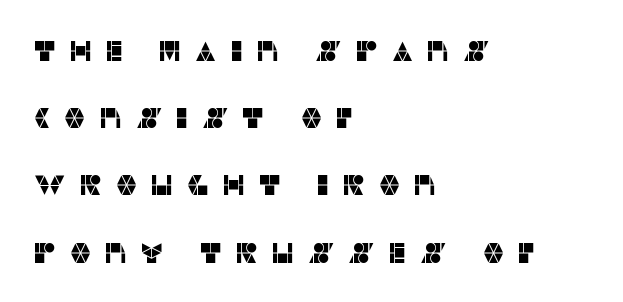
The image shows 28 px sans-serif type, upright; set left-aligned, loose line spacing (2.4x), unusually wide letter spacing (+0.44 em), not underlined; low stroke contrast and a large x-height.
